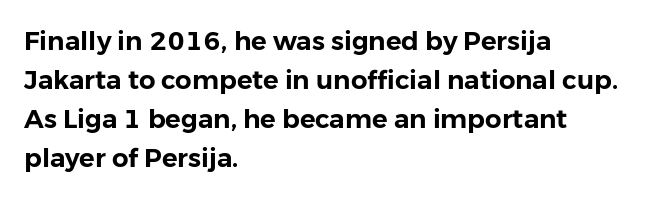
The image shows 26 px text type, upright; set left-aligned, normal line spacing (1.5x), normal letter spacing, not underlined.
